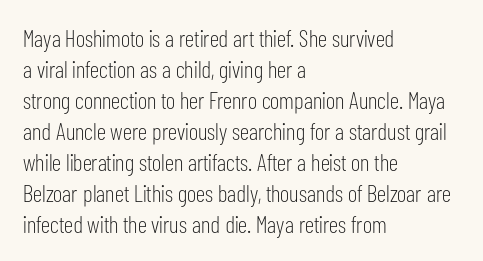
These lines keep a tight, regular rhythm from letter to letter. Notice how descenders clear the ascenders below comfortably — that's standard leading. These lines were composed using upright roman letters. One-word summary of the alignment: left. Nobody drew a line under any word here. The typesetting does not lean heavy: it is not bold.
